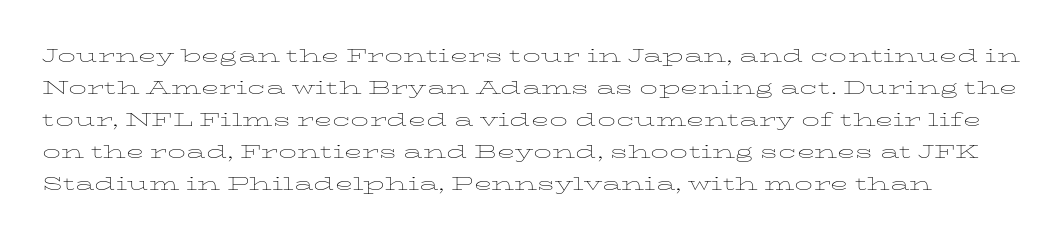
Each stroke keeps to a modest, everyday thickness or less. The lettering stays uniformly vertical, giving the passage a roman look. Vertically, the passage feels balanced, rows spaced as you'd expect. Only glyphs here, with clear space below each row. The line texture is even and compact thanks to regular tracking.
